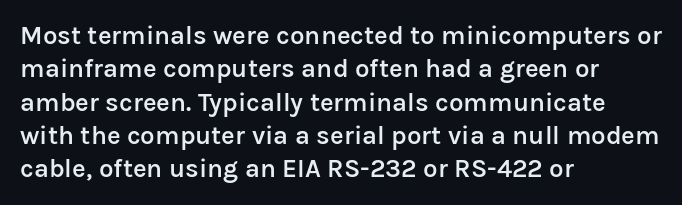
{"italic": "no", "bold": "semi", "underline": "no", "align": "left", "line_spacing": "normal", "line_spacing_ratio": 1.28, "letter_spacing": "normal", "letter_spacing_em": 0.0, "glyph_px": 26}
